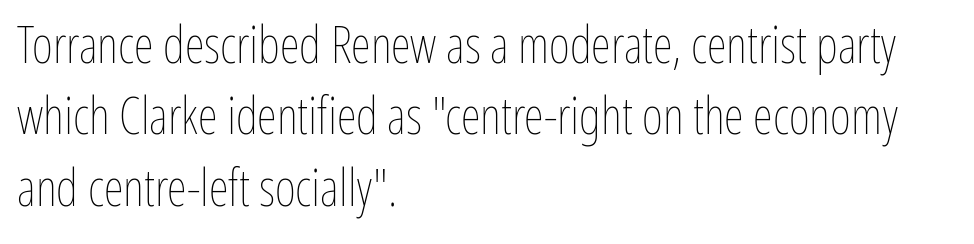
Q: Is the text bold? A: No.
Q: Is the text italic (slanted)? A: No, it is upright.
Q: Is the text underlined? A: No.
Q: How is the paragraph aligned? A: Left-aligned.
Q: Is the spacing between letters normal or unusually wide? A: Normal.
Q: Is the spacing between lines tight, normal or loose? A: Normal.
Q: Width (condensed, normal, or wide)? A: Condensed.
Q: Stroke contrast? A: Low.
Q: x-height? A: Medium.
Q: Monospaced? A: No.
